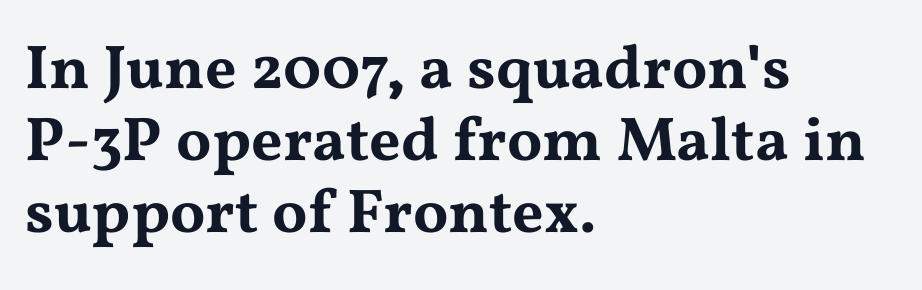
Q: Is the text italic (slanted)? A: No, it is upright.
Q: Is the typeface a serif or a sans-serif typeface? A: Serif.
Q: Is the text underlined? A: No.
Q: How is the paragraph aligned? A: Left-aligned.
Q: Is the spacing between letters normal or unusually wide? A: Normal.
Q: Width (condensed, normal, or wide)? A: Wide.
Q: Stroke contrast? A: Medium.
Q: x-height? A: Medium.
Q: Monospaced? A: No.
